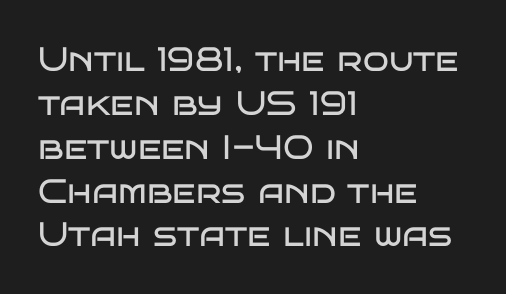
Q: Is the text bold? A: No.
Q: Is the text italic (slanted)? A: No, it is upright.
Q: Is the typeface a serif or a sans-serif typeface? A: Sans-serif.
Q: Is the text underlined? A: No.
Q: How is the paragraph aligned? A: Left-aligned.
Q: Is the spacing between letters normal or unusually wide? A: Normal.
Q: Is the spacing between lines tight, normal or loose? A: Normal.
Q: Width (condensed, normal, or wide)? A: Wide.
Q: Stroke contrast? A: Low.
Q: x-height? A: Large.
Q: Monospaced? A: No.
